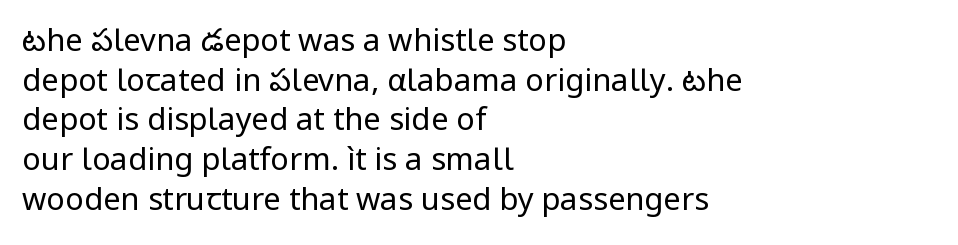
Upright lettering throughout. Compared with a typical body face, this is equally light or lighter still. This sample keeps an unexceptional amount of space between lines. The type family on display is of the sans-serif kind. Notice how the passage keeps a crisp vertical edge on the left only. These lines are rendered in a variable-pitch font.
